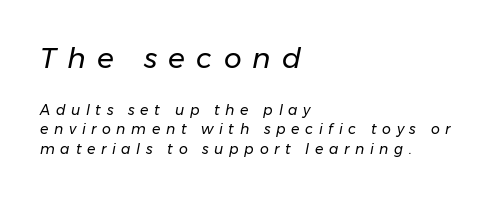
The image shows 28 px regular-weight type, italic (leaning right); set left-aligned, normal line spacing (1.38x), unusually wide letter spacing (+0.4 em), not underlined; the first (top) block is 2.0x larger; low stroke contrast and a medium x-height.
